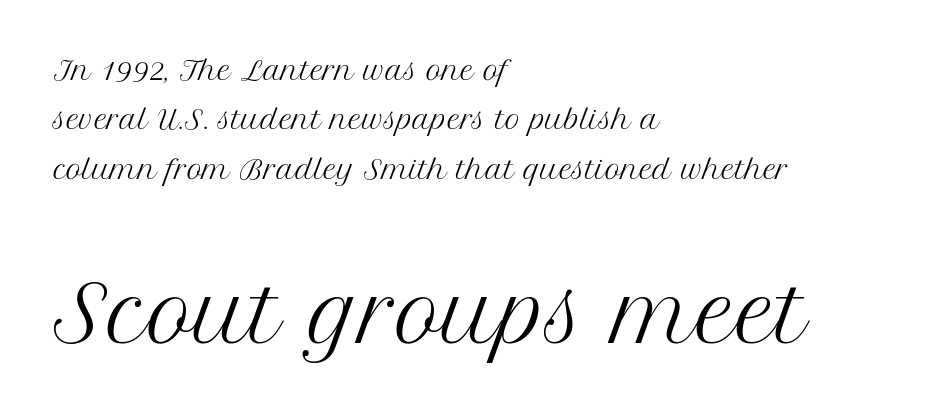
No letter is thick-stroked: the sample isn't bold. Spacing verdict: proportional, widths tailored to each character. Between these two stacked blocks, the lower one wins on size. Tracking here is standard; glyphs follow each other at the usual distance.
